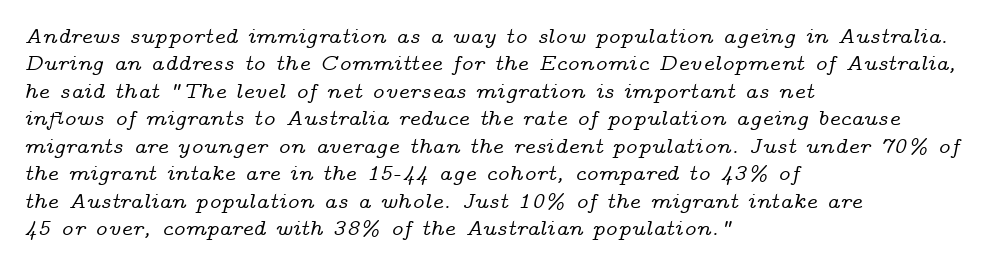
Q: Is the text italic (slanted)? A: Yes, it leans right by about 14 degrees.
Q: Is the text underlined? A: No.
Q: How is the paragraph aligned? A: Left-aligned.
Q: Is the spacing between letters normal or unusually wide? A: Normal.
Q: Is the spacing between lines tight, normal or loose? A: Normal.
